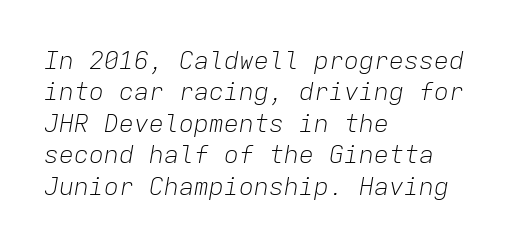
The passage shown has conventional tracking throughout. The baseline area is clear. You can tell it's italic because the verticals aren't actually vertical. Compared with typical paragraphs, the rows here are spaced about the same.
